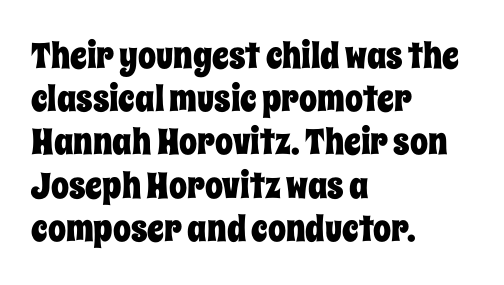
Q: Is the text italic (slanted)? A: No, it is upright.
Q: Is the text underlined? A: No.
Q: How is the paragraph aligned? A: Left-aligned.
Q: Is the spacing between letters normal or unusually wide? A: Normal.
Q: Width (condensed, normal, or wide)? A: Condensed.
Q: Stroke contrast? A: Low.
Q: x-height? A: Large.
Q: Monospaced? A: No.
